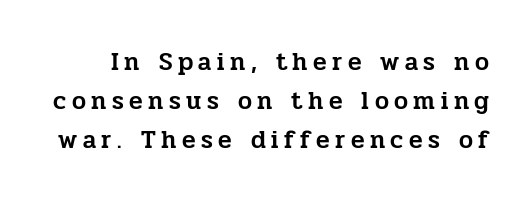
Upright lettering throughout. This sample keeps an unexceptional amount of space between lines. Inter-character spacing is expanded well beyond the font's built-in metrics. Just letters on the line, the space beneath them empty.
